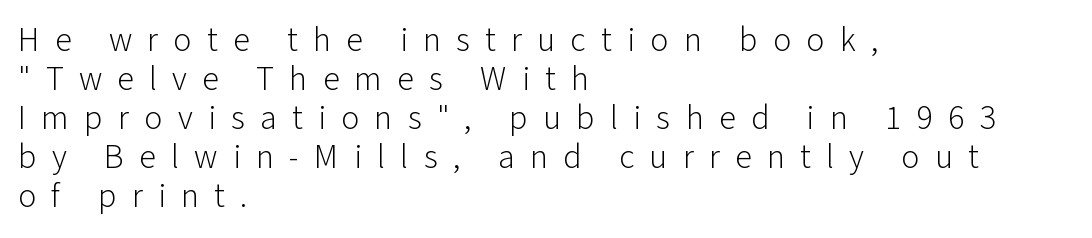
{"serif": "no", "italic": "no", "bold": "no", "weight": "light", "width": "normal", "stroke_contrast": "low", "x_height": "medium", "monospaced": "no", "underline": "no", "align": "left", "line_spacing": "tight", "line_spacing_ratio": 1.15, "letter_spacing": "wide", "letter_spacing_em": 0.45, "glyph_px": 34}
